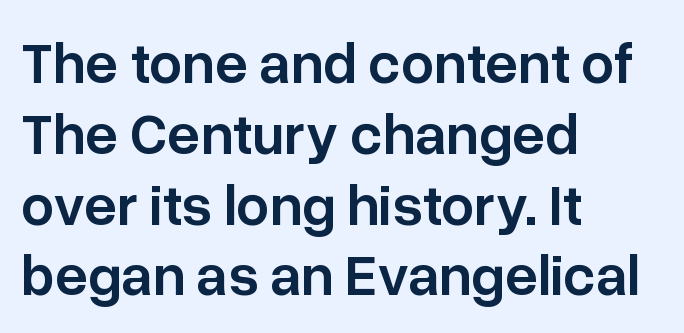
Horizontal alignment here is leftward, the default for most running prose. The specimen omits any rule beneath the text block's lines. Honestly, the letter spacing is just normal — you wouldn't notice it. Unlike a traditional serif, this face leaves its strokes unadorned.
